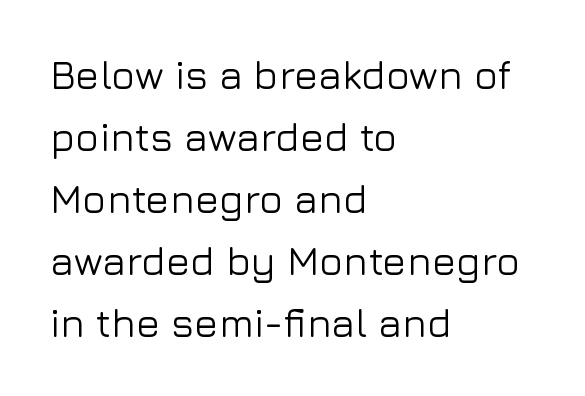
The font family rendered here belongs to the sans-serif group. Do the characters align in a grid? No, the font is proportional. The lines in this sample share a left origin and differ only in where they stop. These lines keep a tight, regular rhythm from letter to letter. Nope, not italic — everything's standing straight.
